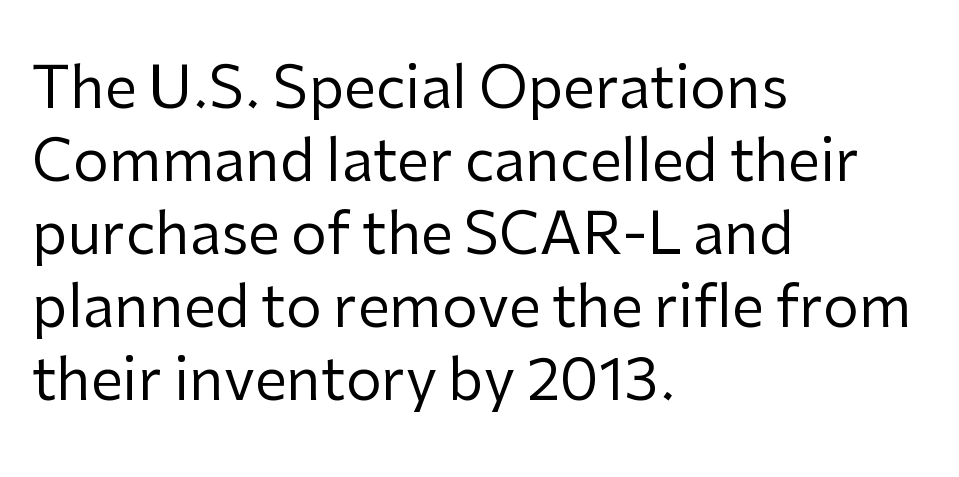
The image shows 57 px regular-weight sans-serif type, upright; set left-aligned, normal line spacing (1.28x), normal letter spacing, not underlined; low stroke contrast and a medium x-height.
